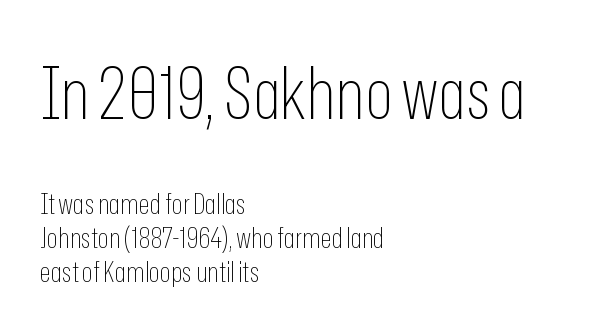
The image shows 72 px thin, condensed sans-serif type, upright; set left-aligned, line spacing 1.17x, normal letter spacing, not underlined; the first (top) block is 2.48x larger; low stroke contrast and a medium x-height.
